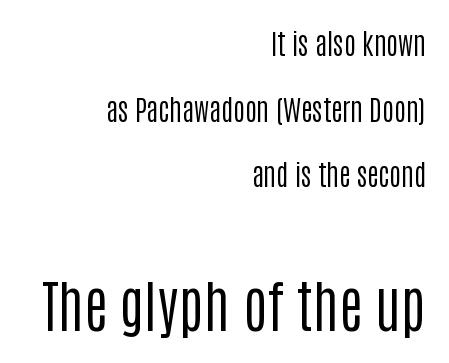
Q: Is the text bold? A: No.
Q: Is the text italic (slanted)? A: No, it is upright.
Q: Is the typeface a serif or a sans-serif typeface? A: Sans-serif.
Q: Is the text underlined? A: No.
Q: How is the paragraph aligned? A: Right-aligned.
Q: Is the spacing between letters normal or unusually wide? A: Normal.
Q: Is the spacing between lines tight, normal or loose? A: Loose.
Q: Which block of text is set in a larger size, the first (top) or the second (bottom)? A: The second (bottom) one.
Q: Width (condensed, normal, or wide)? A: Condensed.
Q: Stroke contrast? A: Low.
Q: x-height? A: Large.
Q: Monospaced? A: No.
